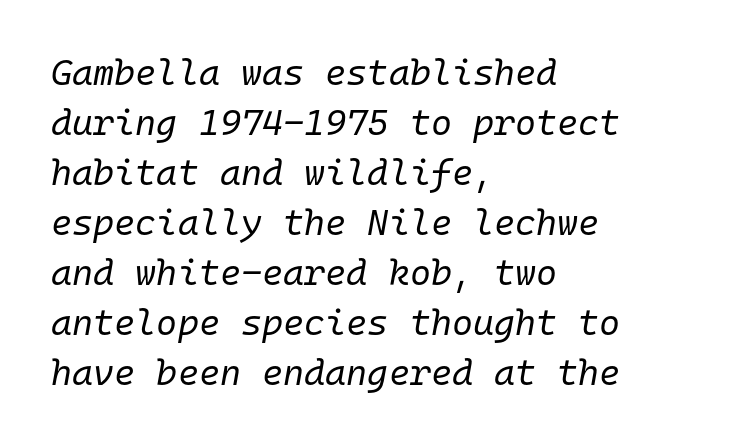
The image shows 36 px regular-weight type, italic (leaning right), monospaced; set left-aligned, normal line spacing (1.39x), normal letter spacing, not underlined; low stroke contrast and a medium x-height.
